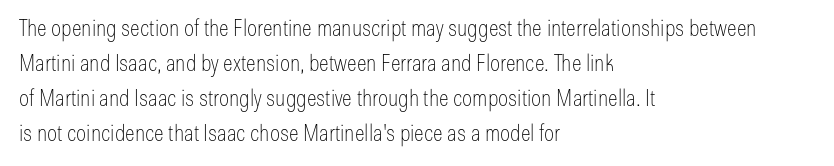
Q: Is the text bold? A: No.
Q: Is the text italic (slanted)? A: No, it is upright.
Q: Is the text underlined? A: No.
Q: How is the paragraph aligned? A: Left-aligned.
Q: Is the spacing between letters normal or unusually wide? A: Normal.
Q: Is the spacing between lines tight, normal or loose? A: Normal.
